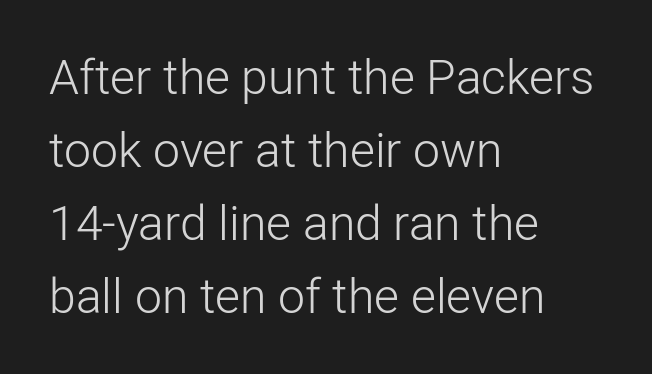
The image shows 48 px light sans-serif type, upright; set left-aligned, normal line spacing (1.52x), normal letter spacing, not underlined; low stroke contrast and a medium x-height.
